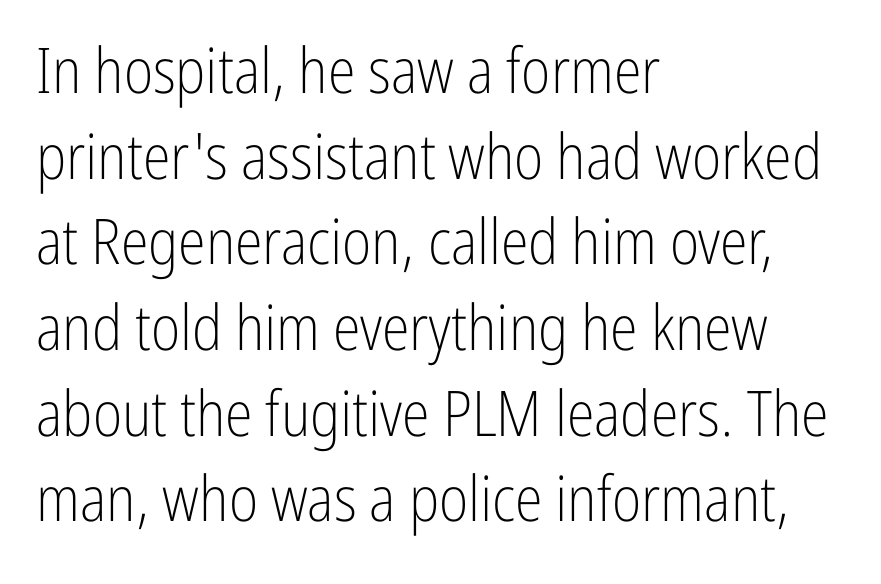
The letters look calm and open, with moderate or lighter stems. The rendering anchors every line to the left-hand side. This is the regular roman posture of the typeface. A bare baseline throughout the passage. The rendering uses a moderate line-height, typical for paragraphs.
